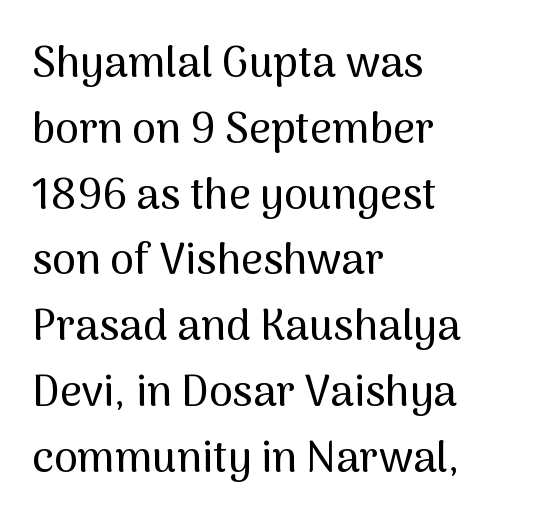
Glance below the letters and you will spot only blank space. This sample uses plain, unmodified letter spacing. In terms of leading, this rendering sits right in the middle. The setting favours the left margin, as ordinary paragraphs usually do. The lettering stays uniformly vertical, giving the passage a roman look.
